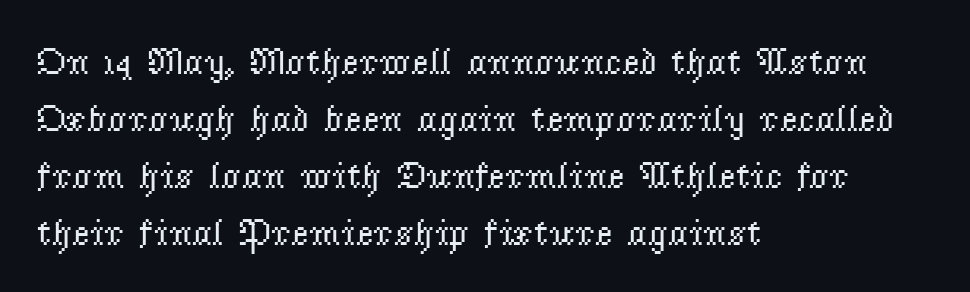
{"serif": "yes", "italic": "no", "bold": "no", "weight": "regular", "width": "normal", "stroke_contrast": "low", "x_height": "small", "monospaced": "no", "underline": "no", "align": "left", "line_spacing": "normal", "line_spacing_ratio": 1.5, "letter_spacing": "normal", "letter_spacing_em": 0.0, "glyph_px": 38}
